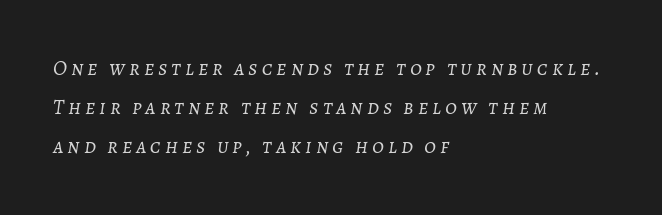
Leftover space on each line is placed entirely after the last word. The axis of the letterforms is tilted away from vertical. A clean baseline with only descenders dipping below it. Stems and bowls with no extra thickness — not bold.
